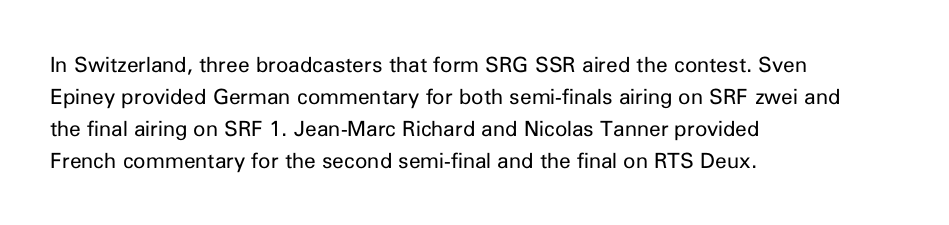
Q: Is the text bold? A: No.
Q: Is the text italic (slanted)? A: No, it is upright.
Q: Is the text underlined? A: No.
Q: How is the paragraph aligned? A: Left-aligned.
Q: Is the spacing between letters normal or unusually wide? A: Normal.
Q: Is the spacing between lines tight, normal or loose? A: Normal.
